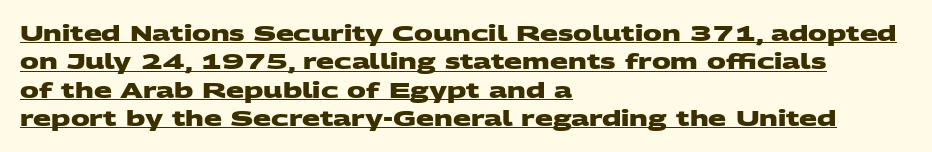
Q: Is the text bold? A: Yes.
Q: Is the text underlined? A: Yes.
Q: How is the paragraph aligned? A: Left-aligned.
Q: Is the spacing between letters normal or unusually wide? A: Normal.
Q: Is the spacing between lines tight, normal or loose? A: Normal.
